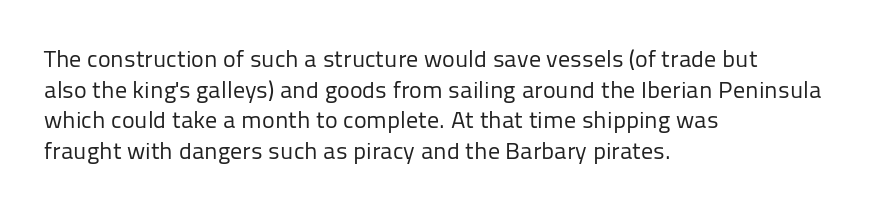
Is the type heavy? It reads as light-to-regular instead. Leftover space on each line is placed entirely after the last word. Characters follow at the spacing the type designer built in. The passage shown stacks its lines at a standard gap.
